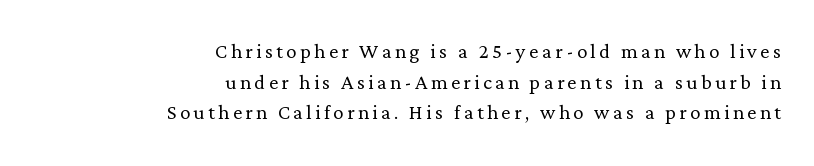
{"italic": "no", "bold": "no", "underline": "no", "align": "right", "line_spacing_ratio": 1.18, "glyph_px": 26}
